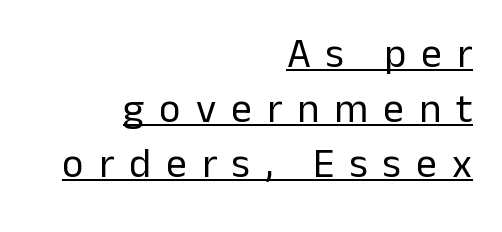
Q: Is the text bold? A: No.
Q: Is the text italic (slanted)? A: No, it is upright.
Q: Is the typeface a serif or a sans-serif typeface? A: Sans-serif.
Q: Is the text underlined? A: Yes.
Q: How is the paragraph aligned? A: Right-aligned.
Q: Is the spacing between letters normal or unusually wide? A: Unusually wide.
Q: Is the spacing between lines tight, normal or loose? A: Normal.
Q: Width (condensed, normal, or wide)? A: Normal.
Q: Stroke contrast? A: Low.
Q: x-height? A: Medium.
Q: Monospaced? A: No.
